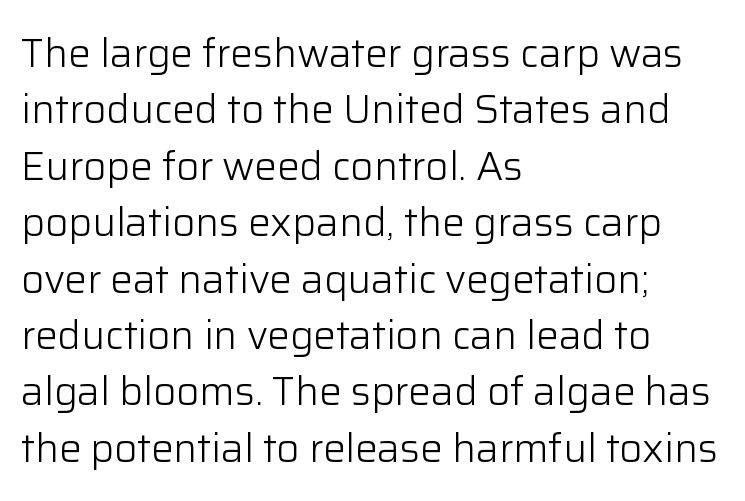
Baseline-to-baseline distance is the conventional proportion of letter height. Inter-character spacing is left at the font's built-in metrics. The letters look calm and open, with moderate or lighter stems. Spacing verdict: proportional, widths tailored to each character. Typographically, this falls in the sans-serif category. Where is the straight margin? On the left.
